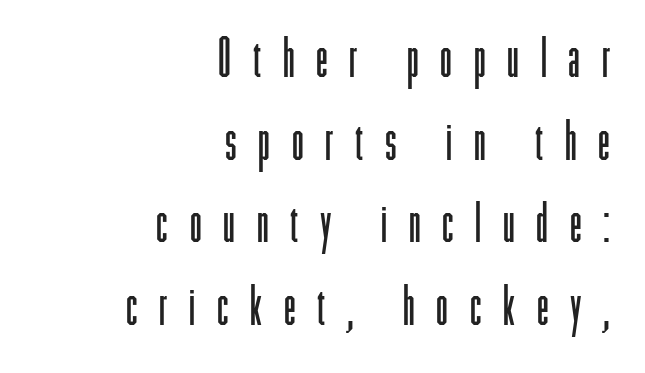
The image shows 53 px light, condensed sans-serif type, upright; set right-aligned, normal line spacing (1.56x), unusually wide letter spacing (+0.41 em), not underlined; low stroke contrast and a medium x-height.
